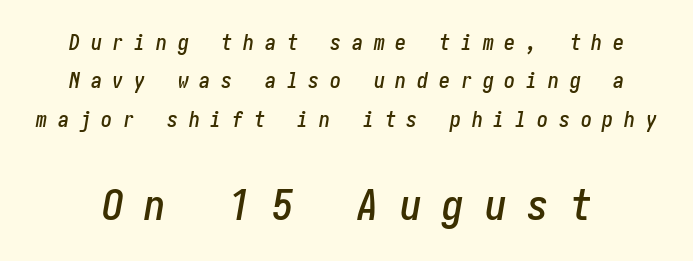
{"italic": "yes", "lean": "right", "slant_degrees": 10, "width": "condensed", "stroke_contrast": "low", "x_height": "medium", "underline": "no", "line_spacing_ratio": 1.74, "letter_spacing": "wide", "letter_spacing_em": 0.49, "larger_block": "second", "size_ratio": 1.95, "glyph_px": 43}
